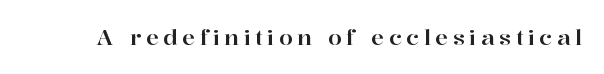
{"italic": "no", "underline": "no", "letter_spacing": "wide", "letter_spacing_em": 0.2, "glyph_px": 22}
